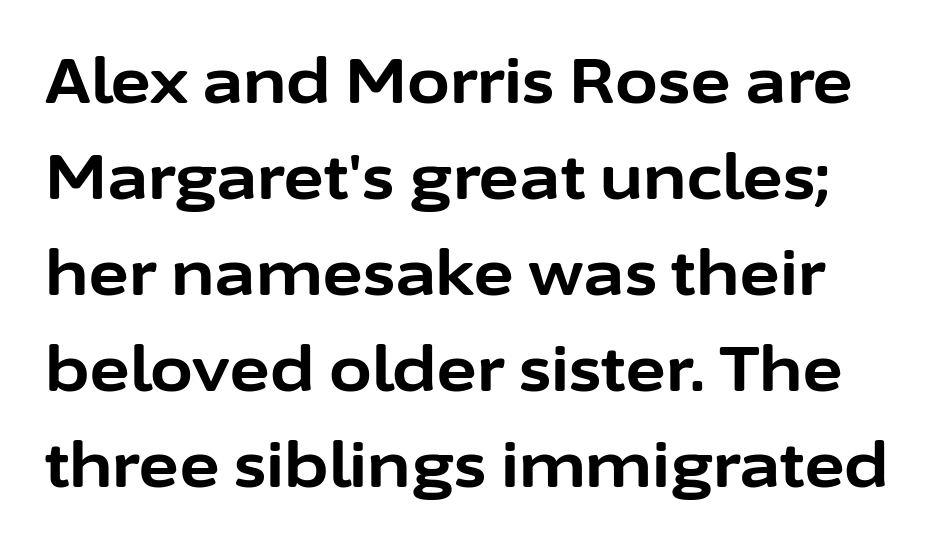
Q: Is the text bold? A: Yes.
Q: Is the text italic (slanted)? A: No, it is upright.
Q: Is the typeface a serif or a sans-serif typeface? A: Sans-serif.
Q: Is the text underlined? A: No.
Q: Is the spacing between letters normal or unusually wide? A: Normal.
Q: Is the spacing between lines tight, normal or loose? A: Normal.
Q: Width (condensed, normal, or wide)? A: Normal.
Q: Stroke contrast? A: Low.
Q: x-height? A: Medium.
Q: Monospaced? A: No.
